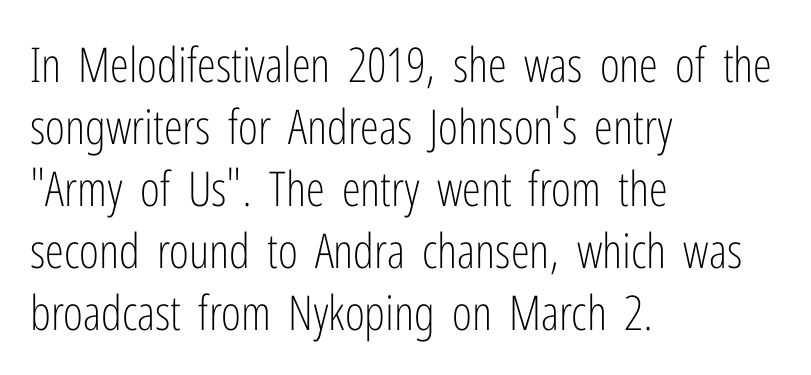
The image shows 48 px light, condensed sans-serif type, upright; set left-aligned, normal line spacing (1.29x), normal letter spacing, not underlined; low stroke contrast and a medium x-height.
